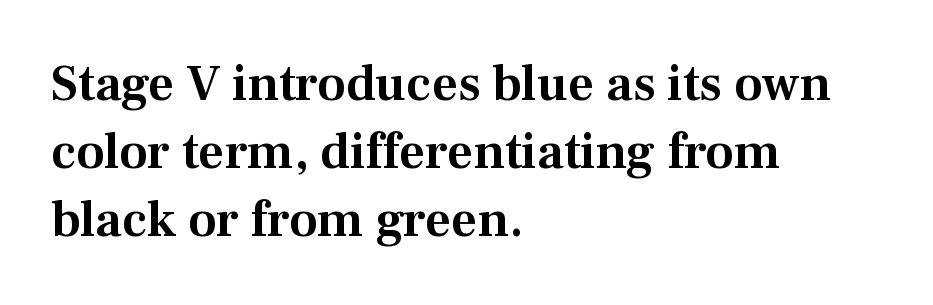
Q: Is the text italic (slanted)? A: No, it is upright.
Q: Is the typeface a serif or a sans-serif typeface? A: Serif.
Q: Is the text underlined? A: No.
Q: How is the paragraph aligned? A: Left-aligned.
Q: Is the spacing between letters normal or unusually wide? A: Normal.
Q: Is the spacing between lines tight, normal or loose? A: Normal.
Q: Width (condensed, normal, or wide)? A: Normal.
Q: Stroke contrast? A: Medium.
Q: x-height? A: Medium.
Q: Monospaced? A: No.
